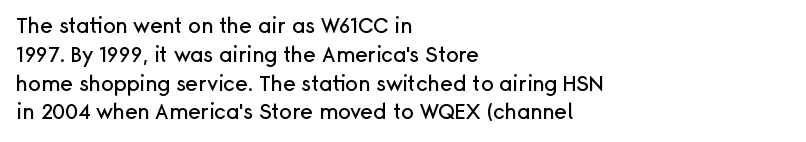
The compositor pushed each line to the left boundary. The strip under each line holds only bare page. When letters stand straight like this, we call the style roman or upright. Letter spacing: default. In terms of leading, this rendering sits right in the middle.
